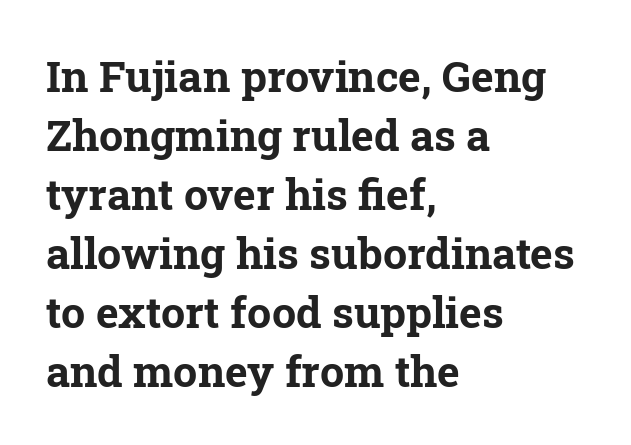
{"serif": "yes", "italic": "no", "bold": "yes", "weight": "bold", "width": "normal", "stroke_contrast": "low", "x_height": "medium", "monospaced": "no", "underline": "no", "align": "left", "line_spacing": "normal", "line_spacing_ratio": 1.37, "letter_spacing": "normal", "letter_spacing_em": 0.0, "glyph_px": 43}
